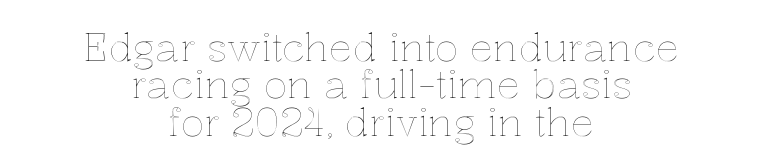
The line-height multiplier appears low, near solid setting. The typography opts for an upright posture over an oblique one. These lines stack symmetrically, like a column narrowing and widening about its center. Varying glyph widths throughout — classic text-font behaviour. The baseline area is clear.
